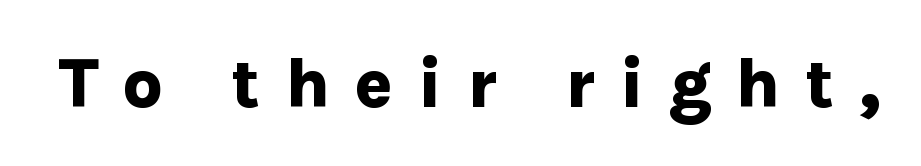
This rendering widens character spacing well past its baseline value. Check under the words: just untouched page. The passage shown is typeset with a sans-serif family. The letters stand upright; this is a roman face.
